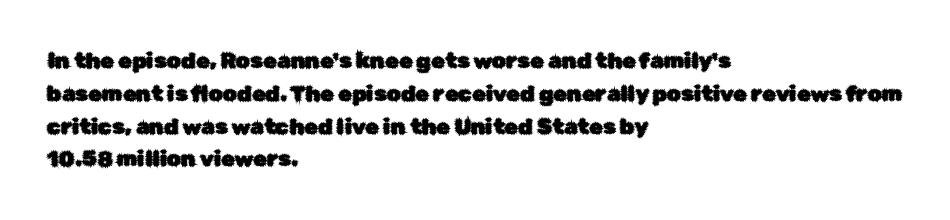
{"italic": "no", "underline": "no", "align": "left", "line_spacing": "normal", "line_spacing_ratio": 1.49, "letter_spacing": "normal", "letter_spacing_em": 0.0, "glyph_px": 22}
